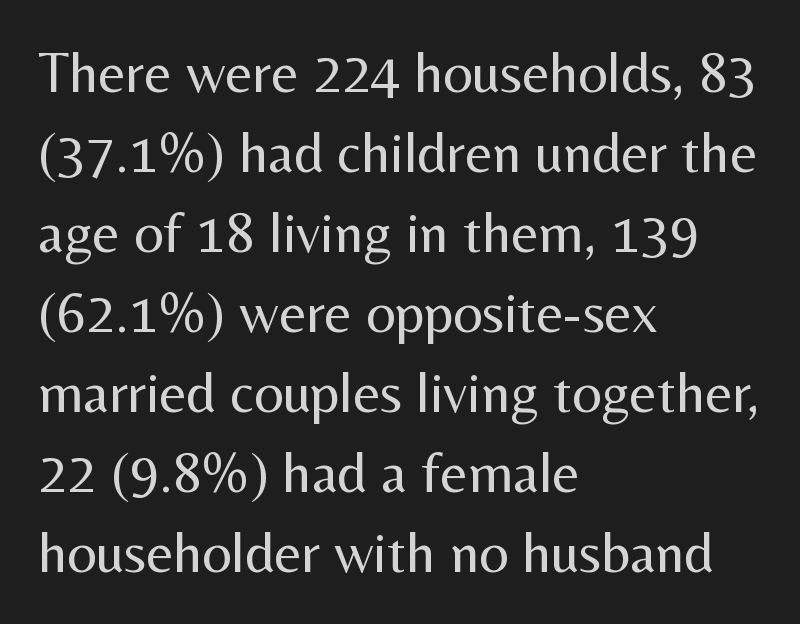
{"serif": "no", "italic": "no", "bold": "no", "weight": "regular", "width": "normal", "stroke_contrast": "medium", "x_height": "medium", "monospaced": "no", "underline": "no", "align": "left", "line_spacing": "normal", "line_spacing_ratio": 1.38, "letter_spacing": "normal", "letter_spacing_em": 0.0, "glyph_px": 58}
